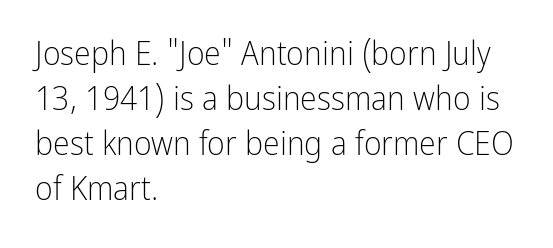
The specimen omits any rule beneath the text block's lines. The passage shown stacks its lines at a standard gap. Is the letter spacing exaggerated? No — it looks like the ordinary default. Each letter keeps its own natural width here, so spacing adapts to shape.
